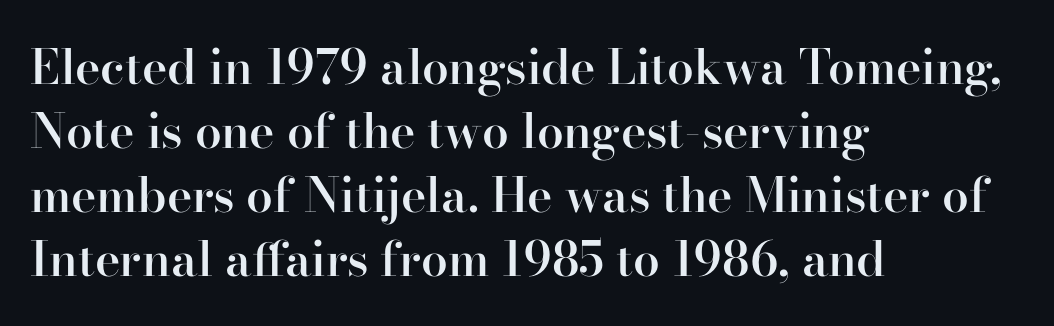
Is there any slant? The stems are plumb. Bare-footed words on every line. Teacher's note: observe the even left margin — that is flush-left alignment. The letters advance in unequal steps, a hallmark of proportional type. Every letter is mildly thick-stroked: semibold rather than bold.
